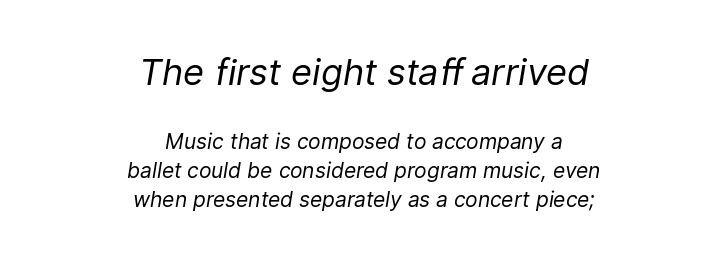
The image shows 36 px regular-weight type, italic (leaning right); set centered, normal line spacing (1.37x), normal letter spacing, not underlined; the first (top) block is 1.71x larger; low stroke contrast and a medium x-height.
